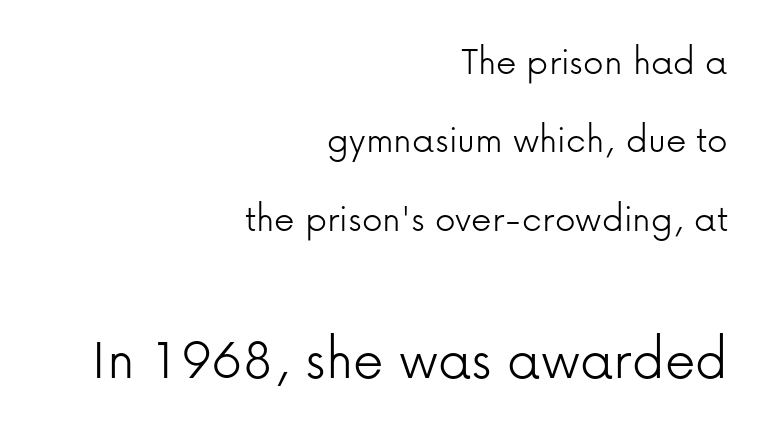
The image shows 61 px light sans-serif type, upright; set right-aligned, loose line spacing (1.91x), normal letter spacing, not underlined; the second (bottom) block is 1.49x larger; low stroke contrast and a medium x-height.
